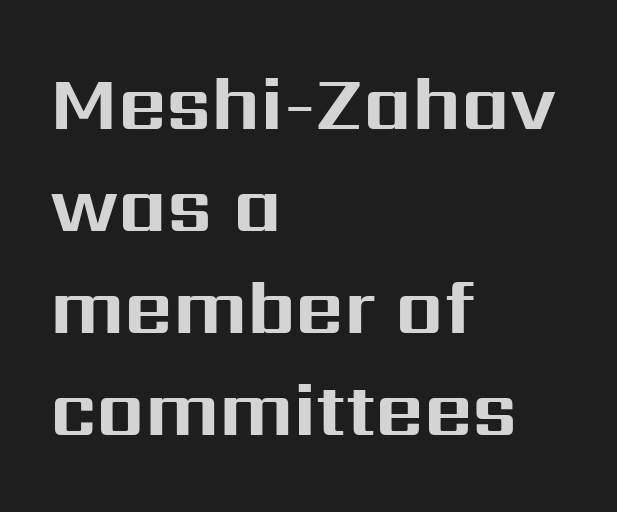
The image shows 75 px bold sans-serif type, upright; set left-aligned, normal line spacing (1.36x), normal letter spacing, not underlined; medium stroke contrast and a medium x-height.
